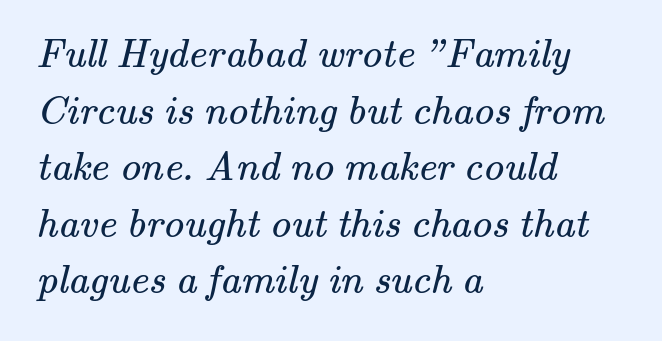
{"serif": "yes", "bold": "no", "weight": "regular", "width": "normal", "stroke_contrast": "medium", "x_height": "small", "monospaced": "no", "underline": "no", "align": "left", "line_spacing": "normal", "line_spacing_ratio": 1.38, "letter_spacing": "normal", "letter_spacing_em": 0.0, "glyph_px": 41}
